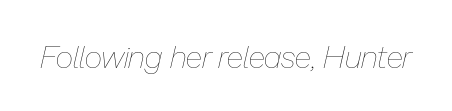
The image shows 31 px thin type, italic (leaning right); set normal letter spacing, not underlined; low stroke contrast and a medium x-height.
